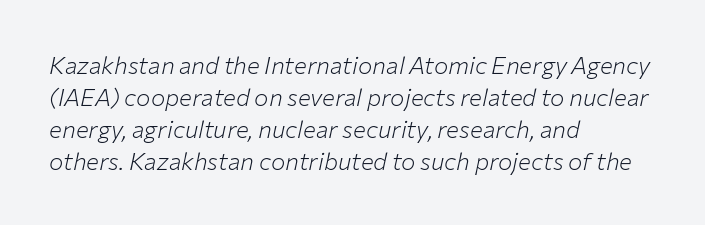
The image shows 24 px text type, italic (leaning right); set left-aligned, normal line spacing (1.34x), normal letter spacing, not underlined.
